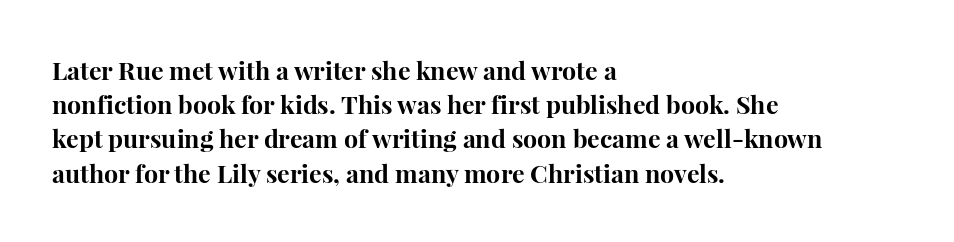
{"italic": "no", "bold": "yes", "underline": "no", "align": "left", "line_spacing": "normal", "line_spacing_ratio": 1.37, "letter_spacing": "normal", "letter_spacing_em": 0.0, "glyph_px": 25}
